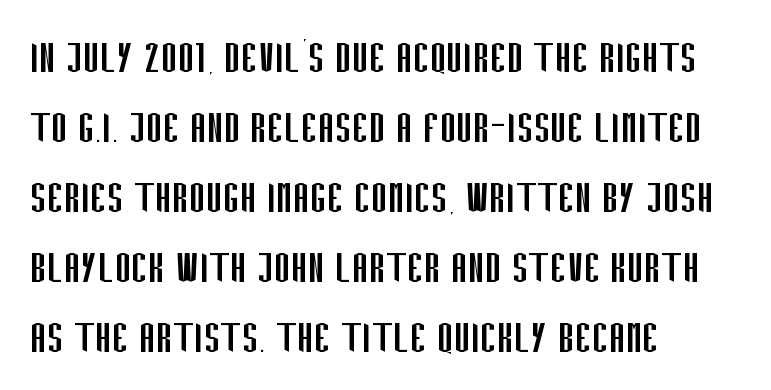
Short note: letters normally spaced. Is there much room between lines? A standard amount, neither cramped nor airy. Rule under the text: the space is simply empty. The characters display no serif detailing; their extremities are plain.
